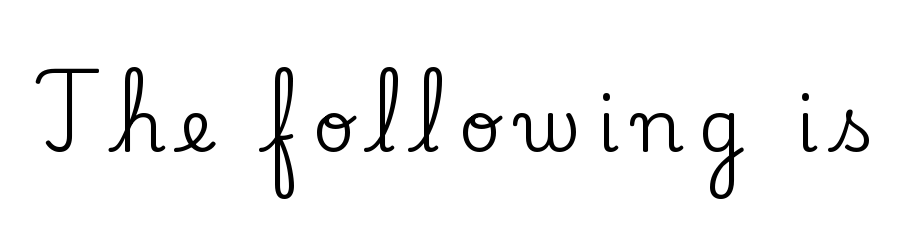
The image shows 73 px serif type, upright; set unusually wide letter spacing (+0.21 em), not underlined; low stroke contrast and a small x-height.
